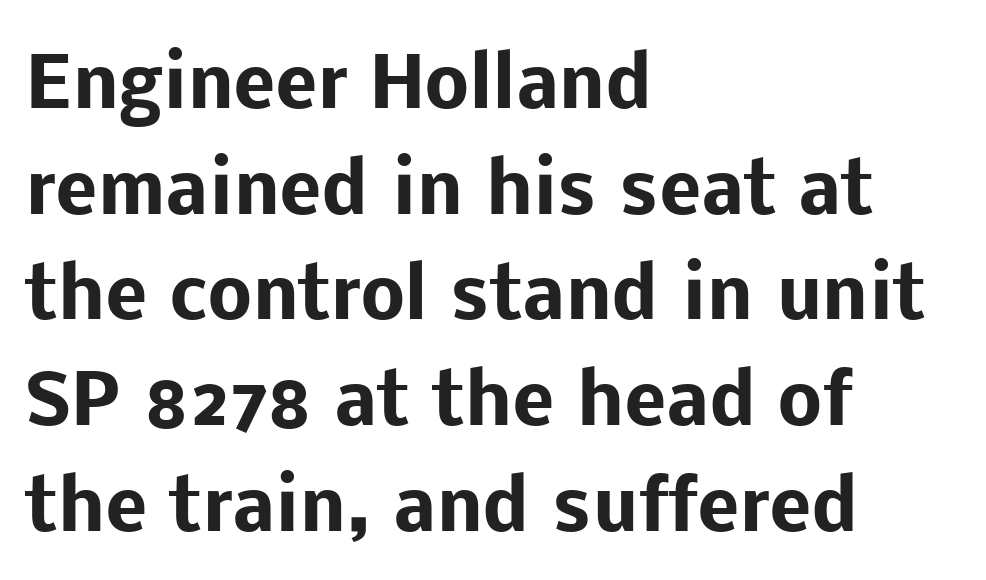
Q: Is the text bold? A: Yes.
Q: Is the text italic (slanted)? A: No, it is upright.
Q: Is the typeface a serif or a sans-serif typeface? A: Sans-serif.
Q: Is the text underlined? A: No.
Q: How is the paragraph aligned? A: Left-aligned.
Q: Is the spacing between letters normal or unusually wide? A: Normal.
Q: Is the spacing between lines tight, normal or loose? A: Normal.
Q: Width (condensed, normal, or wide)? A: Normal.
Q: Stroke contrast? A: Low.
Q: x-height? A: Medium.
Q: Monospaced? A: No.
